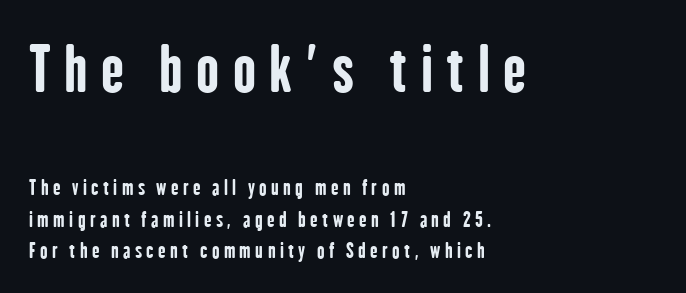
{"serif": "no", "italic": "no", "bold": "yes", "weight": "bold", "width": "condensed", "stroke_contrast": "low", "x_height": "medium", "monospaced": "no", "underline": "no", "align": "left", "line_spacing": "normal", "line_spacing_ratio": 1.58, "letter_spacing": "wide", "letter_spacing_em": 0.22, "larger_block": "first", "size_ratio": 3.05, "glyph_px": 61}
